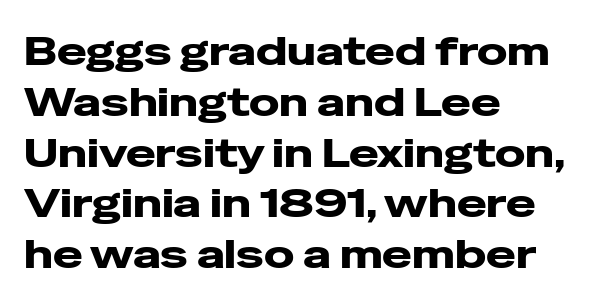
The image shows 40 px wide sans-serif type, upright; set left-aligned, normal line spacing (1.27x), normal letter spacing, not underlined; low stroke contrast and a medium x-height.
